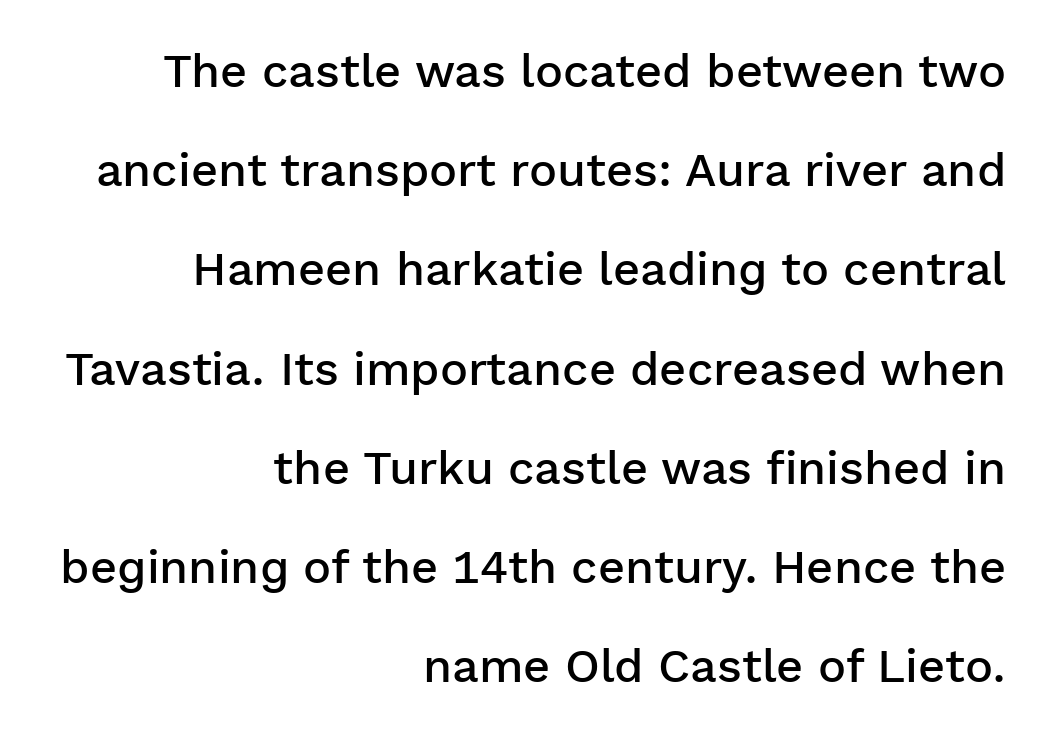
Each row of text sits above clean, open space. Bold? Not quite — semibold, heavier than regular but stopping short. The face used here is a sans, in the tradition of grotesques and geometrics. Proportional: the letters do not fall into vertical columns.
